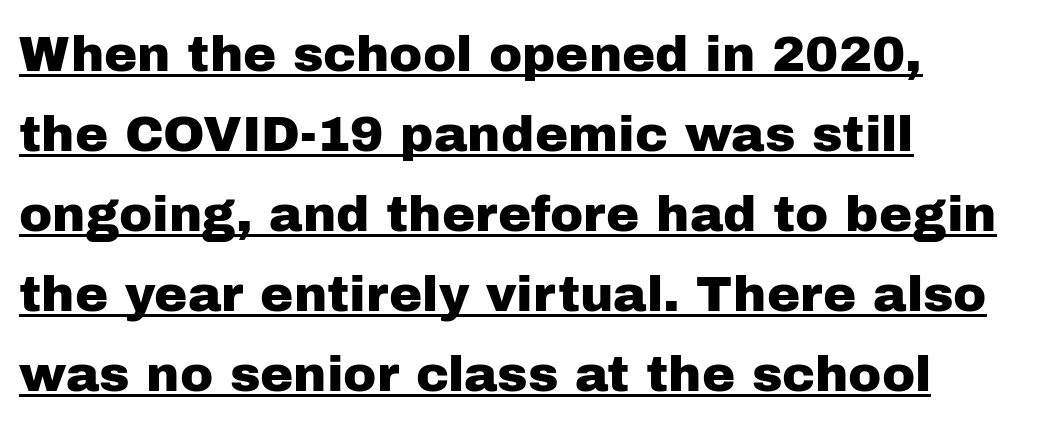
Q: Is the text italic (slanted)? A: No, it is upright.
Q: Is the typeface a serif or a sans-serif typeface? A: Sans-serif.
Q: Is the text underlined? A: Yes.
Q: How is the paragraph aligned? A: Left-aligned.
Q: Is the spacing between letters normal or unusually wide? A: Normal.
Q: Is the spacing between lines tight, normal or loose? A: Normal.
Q: Width (condensed, normal, or wide)? A: Normal.
Q: Stroke contrast? A: Low.
Q: x-height? A: Medium.
Q: Monospaced? A: No.
